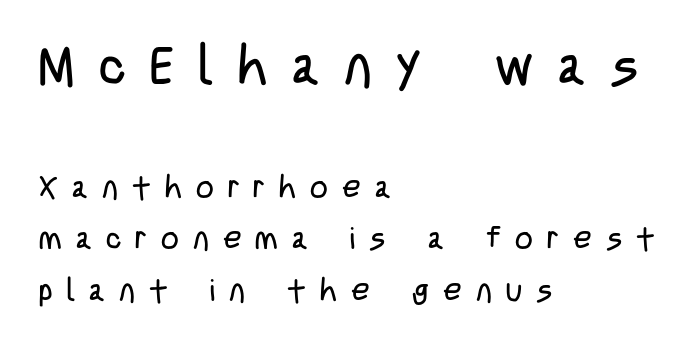
{"serif": "no", "italic": "no", "bold": "no", "weight": "regular", "width": "condensed", "stroke_contrast": "low", "x_height": "large", "monospaced": "no", "underline": "no", "align": "left", "line_spacing": "normal", "line_spacing_ratio": 1.66, "letter_spacing": "wide", "letter_spacing_em": 0.46, "larger_block": "first", "size_ratio": 1.74, "glyph_px": 54}
